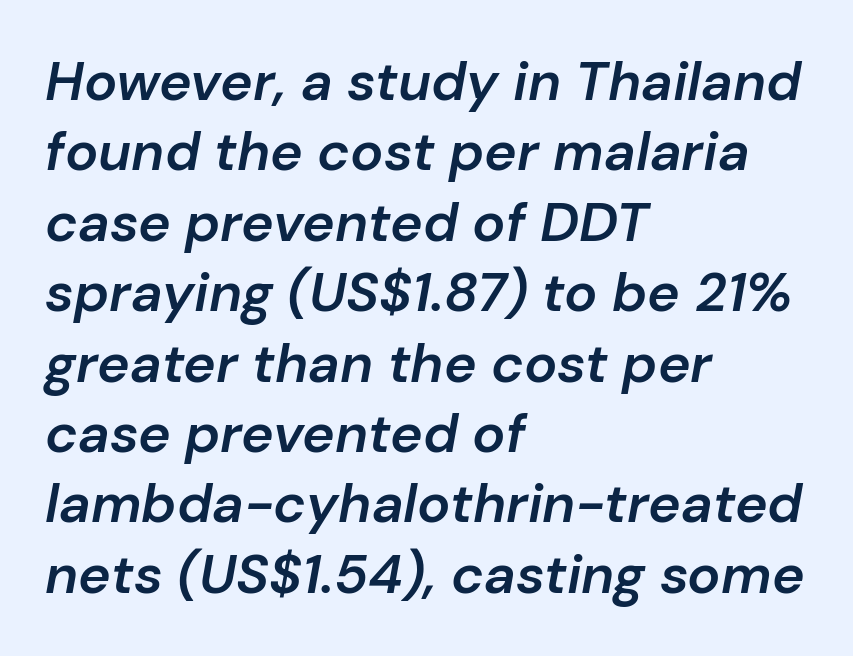
The image shows 55 px semibold type, italic (leaning right); set left-aligned, normal line spacing (1.28x), normal letter spacing, not underlined; low stroke contrast and a medium x-height.
